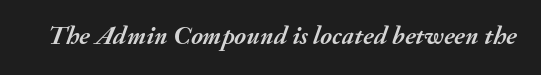
The image shows 26 px bold type, italic (leaning right); set normal letter spacing, not underlined.
